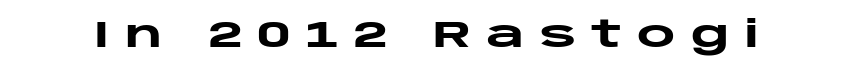
In terms of letterform style, serifs are entirely absent. You could only call the tracking loose — the letters float apart. The passage shown is typed in a proportional face where columns would drift. Nobody drew a line under any word here. These words are printed bold, with thick strokes throughout.
